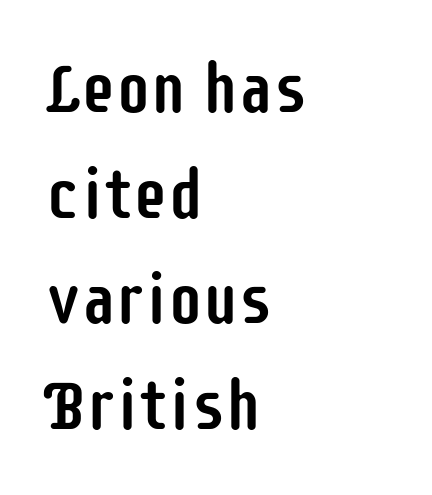
The typeface chosen for these lines omits serifs. The compositor pushed each line to the left boundary. Italic? Not at all — the glyphs are vertical. Between one letter and the next there's only the usual sliver of space. The string is rendered with underlining switched off.
